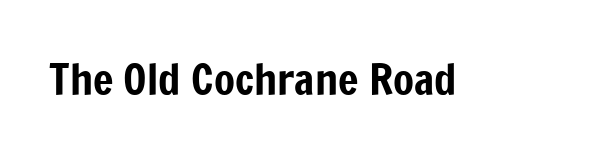
Q: Is the text italic (slanted)? A: No, it is upright.
Q: Is the typeface a serif or a sans-serif typeface? A: Sans-serif.
Q: Is the text underlined? A: No.
Q: Is the spacing between letters normal or unusually wide? A: Normal.
Q: Width (condensed, normal, or wide)? A: Condensed.
Q: Stroke contrast? A: Low.
Q: x-height? A: Medium.
Q: Monospaced? A: No.
